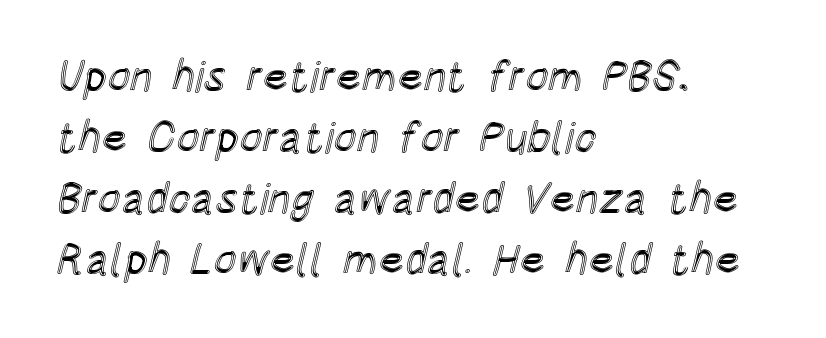
The typesetter chose a ragged-right arrangement here. Descender tails drop into unmarked territory. The letters sit at their default tracking, neither squeezed nor spread. The passage shown stacks its lines at a standard gap.
